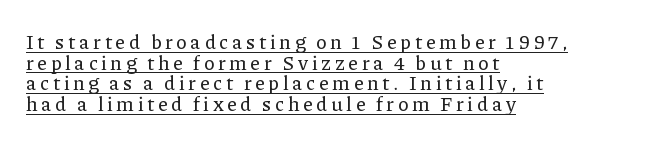
The letters stand upright; this is a roman face. What decoration does the sample have? An underline. The typesetter chose a ragged-right arrangement here. In terms of leading, this rendering errs on the cramped side.
